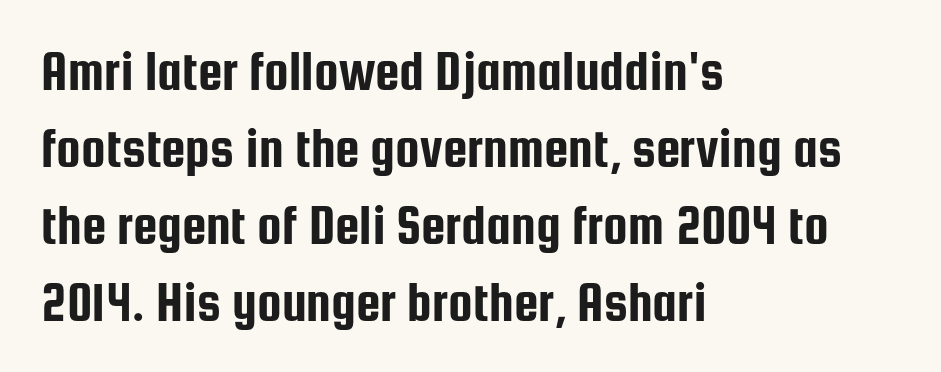
You can tell from the bare stems that sans-serif type was used. Plain, unruled lines of type. In terms of posture, this sample is upright. If you drew a ruler down the left edge, every line would touch it. The rendering uses natural spacing where letterforms have individual widths. Baseline-to-baseline distance is the conventional proportion of letter height.
